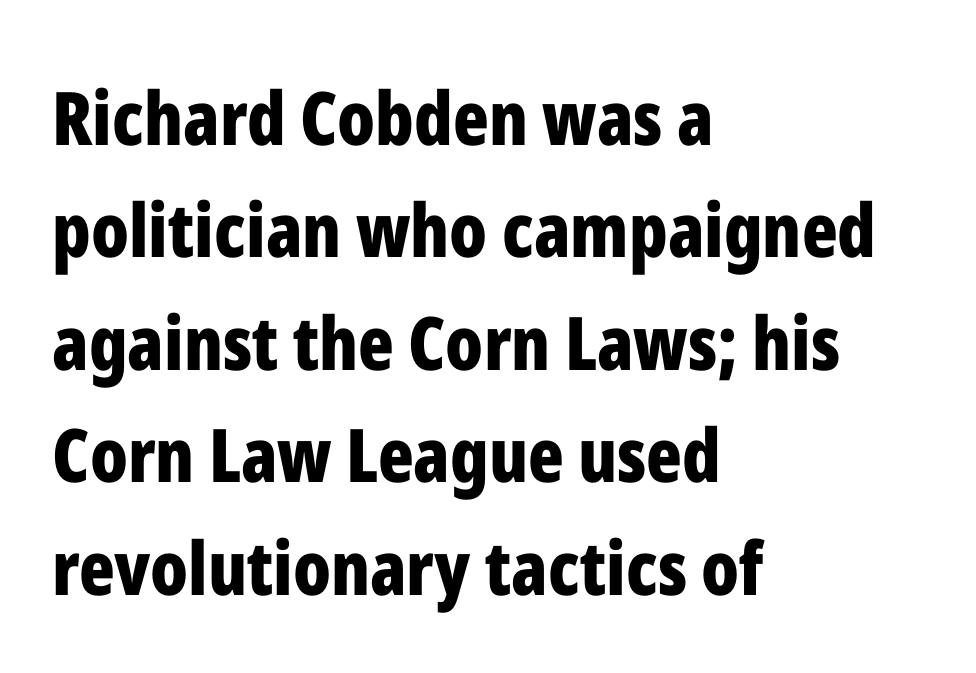
Does the weight exceed regular? Yes, all the way to bold. Horizontal bands of white between lines are of average thickness. Leftover space on each line is placed entirely after the last word. Students, note that the glyphs here touch the page at normal intervals. The typography opts for an upright posture over an oblique one.
